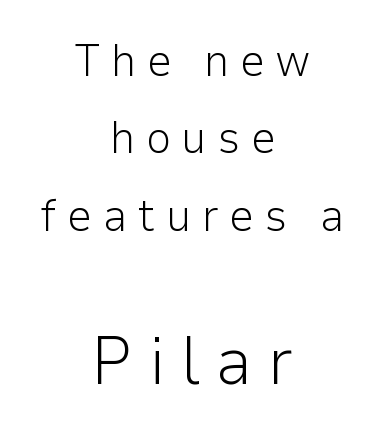
The image shows 67 px light sans-serif type, upright; set centered, line spacing 1.72x, unusually wide letter spacing (+0.23 em), not underlined; the second (bottom) block is 1.49x larger; low stroke contrast and a medium x-height.
